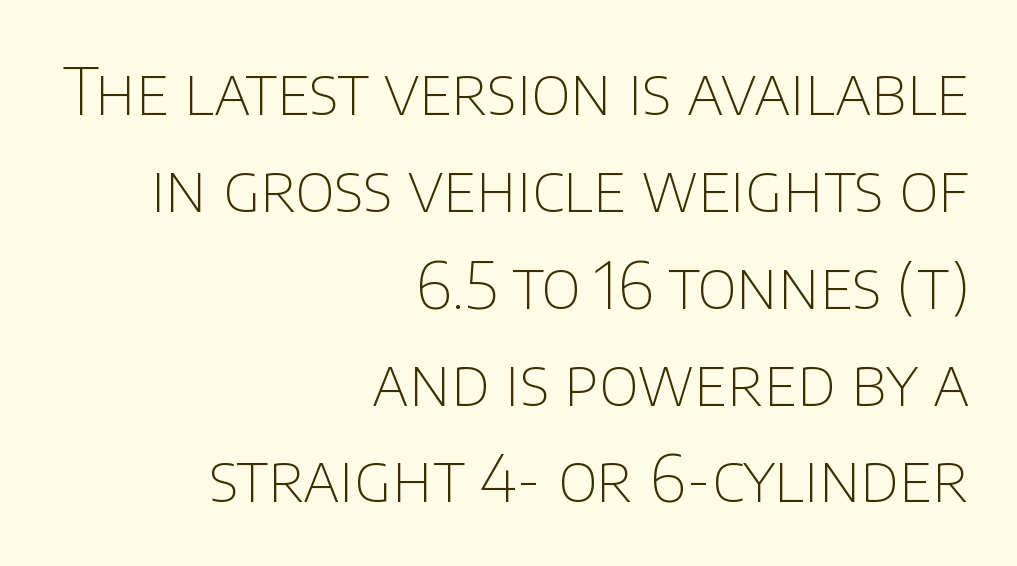
{"serif": "no", "italic": "no", "bold": "no", "weight": "thin", "width": "normal", "stroke_contrast": "low", "x_height": "large", "monospaced": "no", "underline": "no", "align": "right", "line_spacing": "normal", "line_spacing_ratio": 1.49, "letter_spacing": "normal", "letter_spacing_em": 0.0, "glyph_px": 65}
